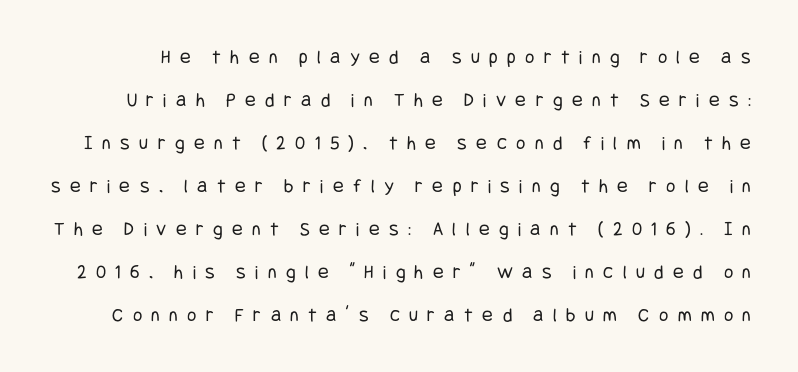
The image shows 20 px text type, upright; set loose line spacing (2.15x), unusually wide letter spacing (+0.47 em), not underlined.
